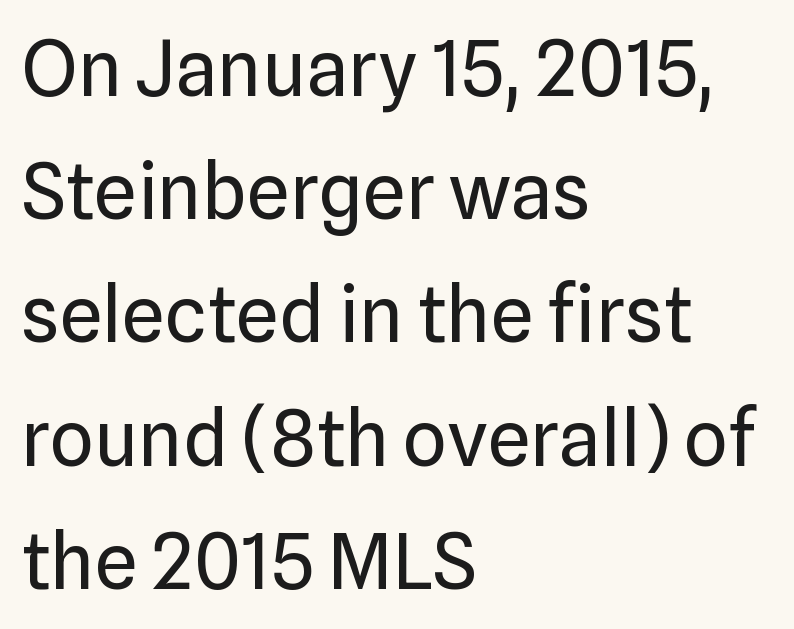
The image shows 77 px regular-weight sans-serif type, upright; set left-aligned, normal line spacing (1.6x), normal letter spacing, not underlined; low stroke contrast and a medium x-height.
